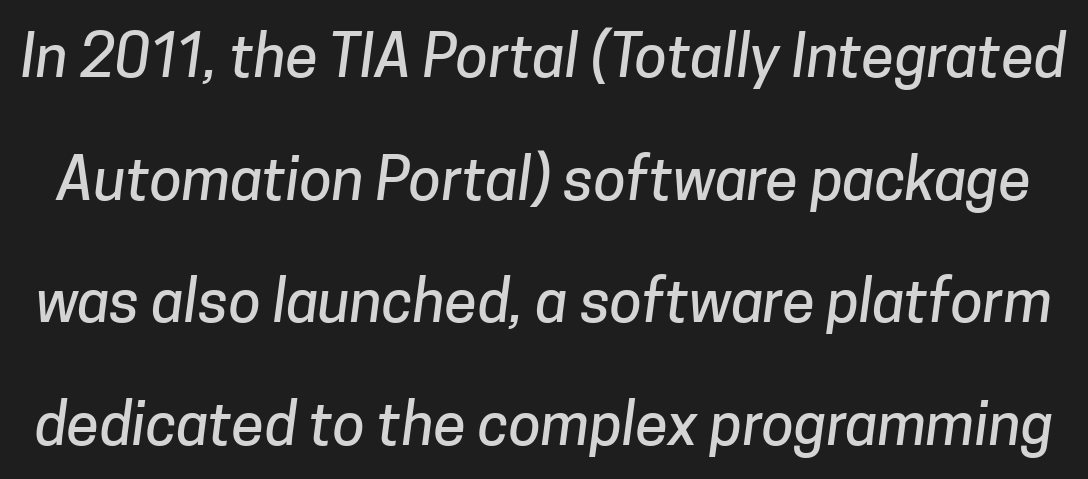
You could fit nearly another row in the gap between these rows. Looks like regular typesetting: each glyph gets only the width it needs. Short note: letters normally spaced. Quick note: underline off.
